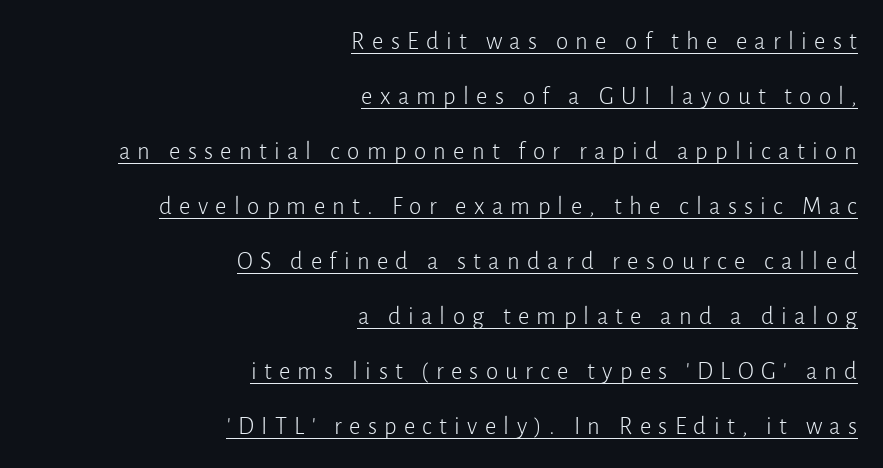
The image shows 25 px text type, upright; set right-aligned, loose line spacing (2.2x), unusually wide letter spacing (+0.29 em), underlined.
